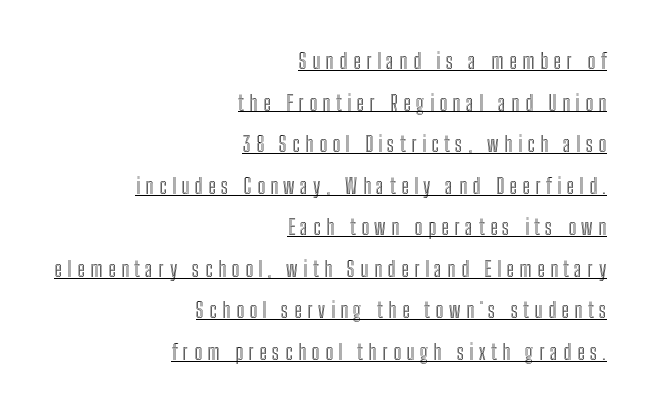
{"italic": "no", "underline": "yes", "align": "right", "line_spacing": "loose", "line_spacing_ratio": 1.98, "letter_spacing": "wide", "letter_spacing_em": 0.26, "glyph_px": 21}
